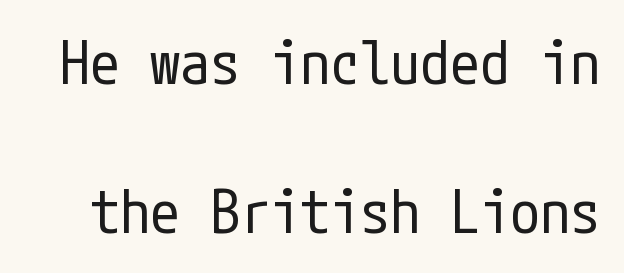
Beneath every word, the page is bare. The leading is generous, giving the passage an open texture. Each letter's strokes conclude bluntly, with no projecting serifs. How are the letters spaced? Ordinarily, with no added tracking.
